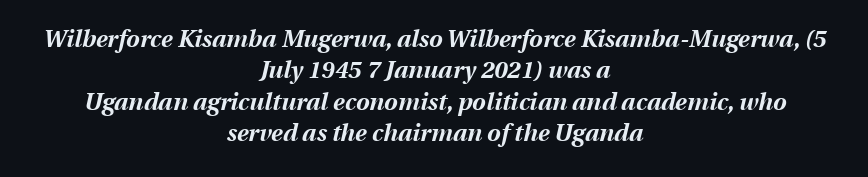
Q: Is the text bold? A: Yes.
Q: Is the text italic (slanted)? A: Yes, it leans right by about 13 degrees.
Q: Is the text underlined? A: No.
Q: How is the paragraph aligned? A: Centered.
Q: Is the spacing between letters normal or unusually wide? A: Normal.
Q: Is the spacing between lines tight, normal or loose? A: Normal.
